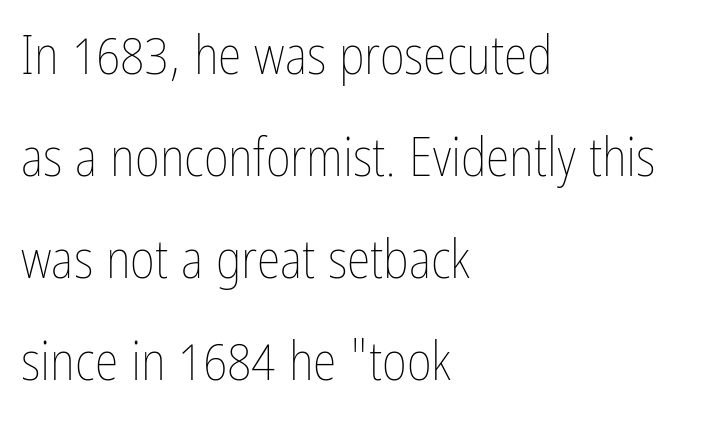
The image shows 54 px thin, condensed type, upright; set left-aligned, line spacing 1.89x, normal letter spacing, not underlined; low stroke contrast and a medium x-height.
